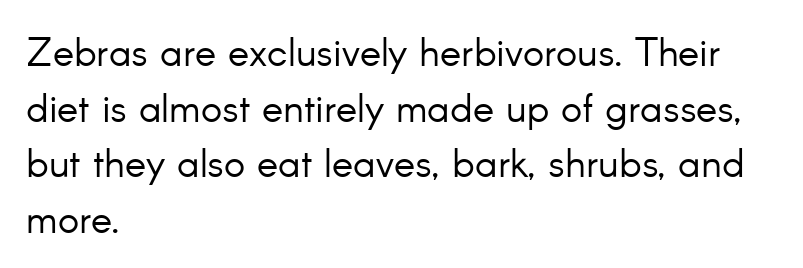
The image shows 40 px light sans-serif type, upright; set left-aligned, normal line spacing (1.39x), normal letter spacing, not underlined; low stroke contrast and a small x-height.
